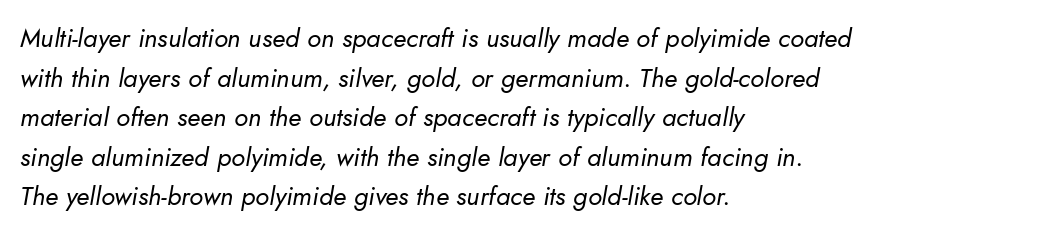
The image shows 26 px text type, italic (leaning right); set left-aligned, normal line spacing (1.52x), normal letter spacing, not underlined.
